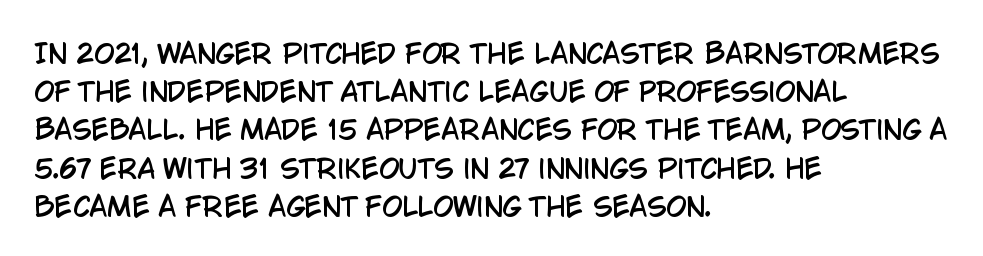
The image shows 26 px text type, upright; set left-aligned, normal line spacing (1.47x), normal letter spacing, not underlined.
